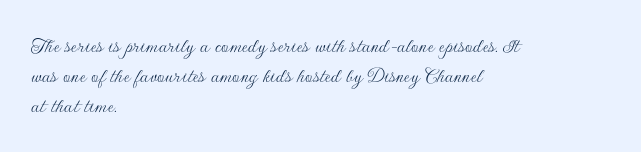
The image shows 23 px text type; set left-aligned, normal line spacing (1.31x), normal letter spacing, not underlined.
